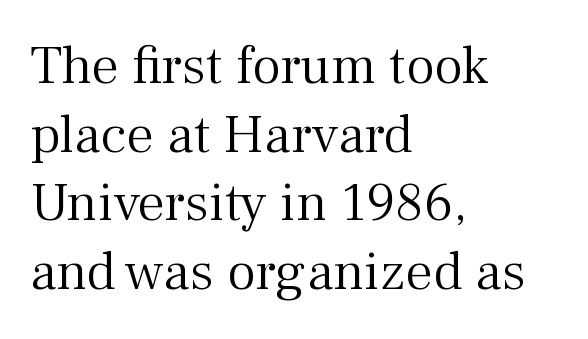
This rendering employs a face with finishing strokes, i.e., a serif. Character widths vary here, with narrow letters taking less room than wide ones. The letterforms sit shoulder to shoulder at normal distance. The typesetter chose a ragged-right arrangement here.
